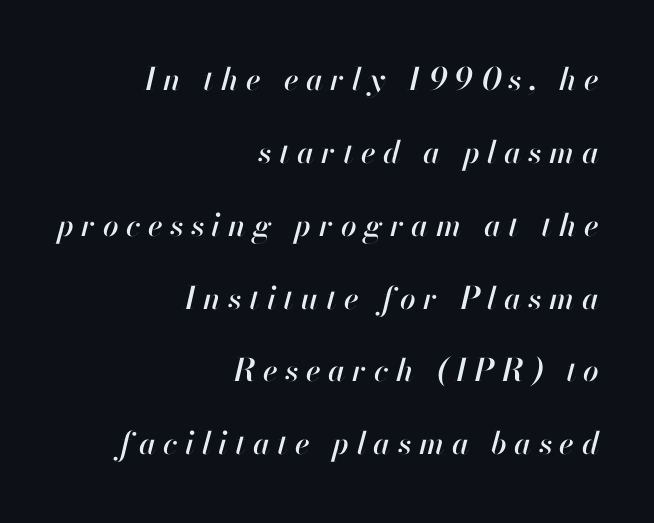
The image shows 31 px text type, italic (leaning right); set right-aligned, loose line spacing (2.35x), unusually wide letter spacing (+0.24 em), not underlined; high stroke contrast and a small x-height.
